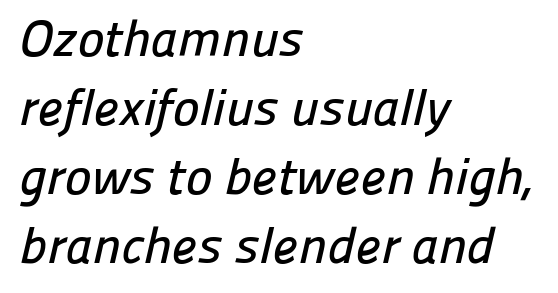
{"serif": "no", "width": "normal", "stroke_contrast": "low", "x_height": "medium", "monospaced": "no", "underline": "no", "align": "left", "line_spacing": "normal", "line_spacing_ratio": 1.35, "letter_spacing": "normal", "letter_spacing_em": 0.0, "glyph_px": 51}
